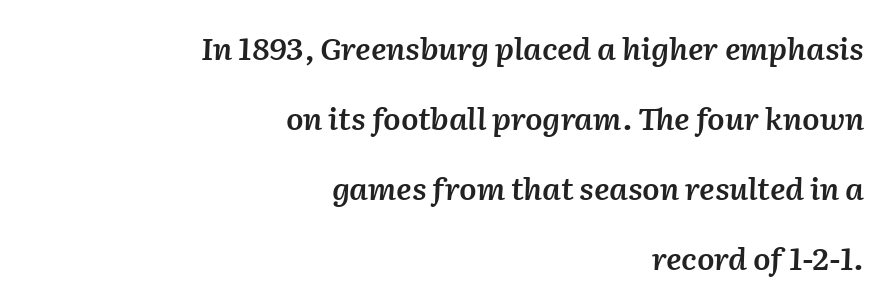
Q: Is the text bold? A: Semi-bold.
Q: Is the text italic (slanted)? A: Yes, it leans right by about 2 degrees.
Q: Is the text underlined? A: No.
Q: How is the paragraph aligned? A: Right-aligned.
Q: Is the spacing between letters normal or unusually wide? A: Normal.
Q: Is the spacing between lines tight, normal or loose? A: Loose.
Q: Width (condensed, normal, or wide)? A: Normal.
Q: Stroke contrast? A: Medium.
Q: x-height? A: Medium.
Q: Monospaced? A: No.
